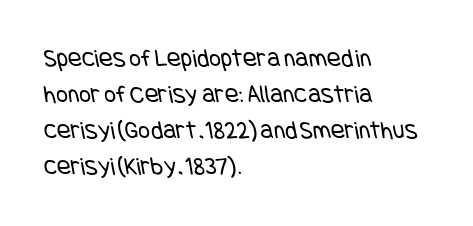
Q: Is the text bold? A: No.
Q: Is the text underlined? A: No.
Q: How is the paragraph aligned? A: Left-aligned.
Q: Is the spacing between letters normal or unusually wide? A: Normal.
Q: Is the spacing between lines tight, normal or loose? A: Normal.
